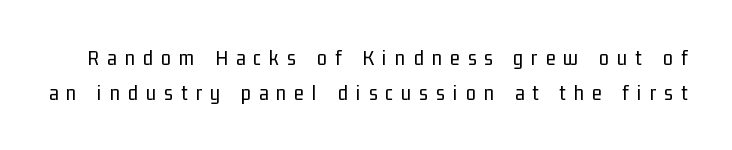
A typesetter would call this leading conventional body-copy spacing. It's the straight-up-and-down kind of type. Each row of text sits above clean, open space. How are the letters spaced? Widely, with obvious added tracking. Counters stay open thanks to moderate or lighter strokes.
